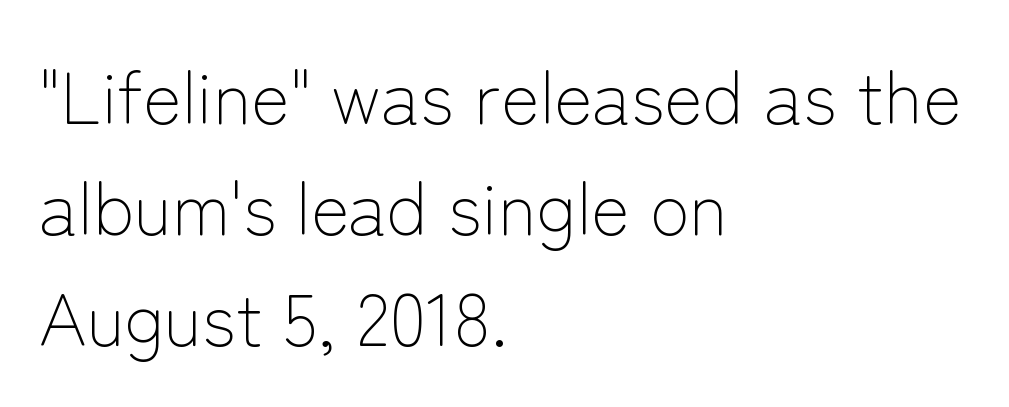
Baseline-to-baseline distance is the conventional proportion of letter height. Each stroke keeps to a modest, everyday thickness or less. Italic? Not at all — the glyphs are vertical. The letters advance in unequal steps, a hallmark of proportional type. A student would call this left alignment; a typographer would say flush left, rag right.
